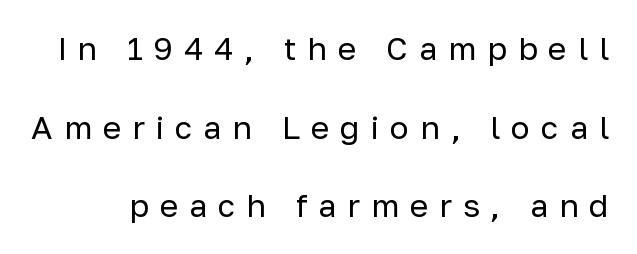
Q: Is the text bold? A: No.
Q: Is the text italic (slanted)? A: No, it is upright.
Q: Is the typeface a serif or a sans-serif typeface? A: Sans-serif.
Q: Is the text underlined? A: No.
Q: Is the spacing between letters normal or unusually wide? A: Unusually wide.
Q: Is the spacing between lines tight, normal or loose? A: Loose.
Q: Width (condensed, normal, or wide)? A: Normal.
Q: Stroke contrast? A: Low.
Q: x-height? A: Medium.
Q: Monospaced? A: No.
